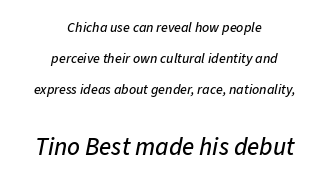
Q: Is the text italic (slanted)? A: Yes, it leans right by about 11 degrees.
Q: Is the text underlined? A: No.
Q: How is the paragraph aligned? A: Centered.
Q: Is the spacing between letters normal or unusually wide? A: Normal.
Q: Is the spacing between lines tight, normal or loose? A: Loose.
Q: Which block of text is set in a larger size, the first (top) or the second (bottom)? A: The second (bottom) one.
